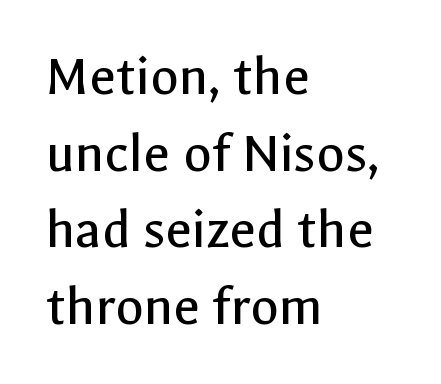
A student would call this left alignment; a typographer would say flush left, rag right. The words here are not underlined. Rows of type keep a routine distance in the vertical direction. How are the letters spaced? Ordinarily, with no added tracking. The face used here is proportionally spaced, like ordinary book or web type. Nope, not italic — everything's standing straight.
